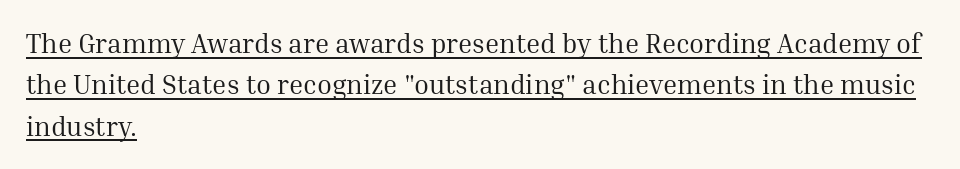
What's the leading like? Ordinary, nothing unusual. Like a heading marked for emphasis, these lines bear an underscore. Standard letterfit; no display-style spreading of the glyphs. Quick note: not italic, upright. The paragraph shown leans on its left margin. Heft: none added — not bold.
